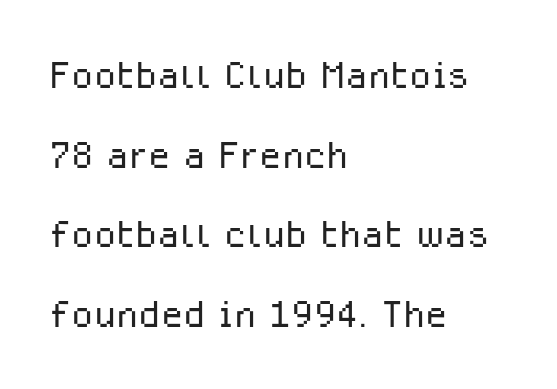
The image shows 51 px light sans-serif type, upright; set left-aligned, normal line spacing (1.56x), normal letter spacing, not underlined; low stroke contrast and a medium x-height.
